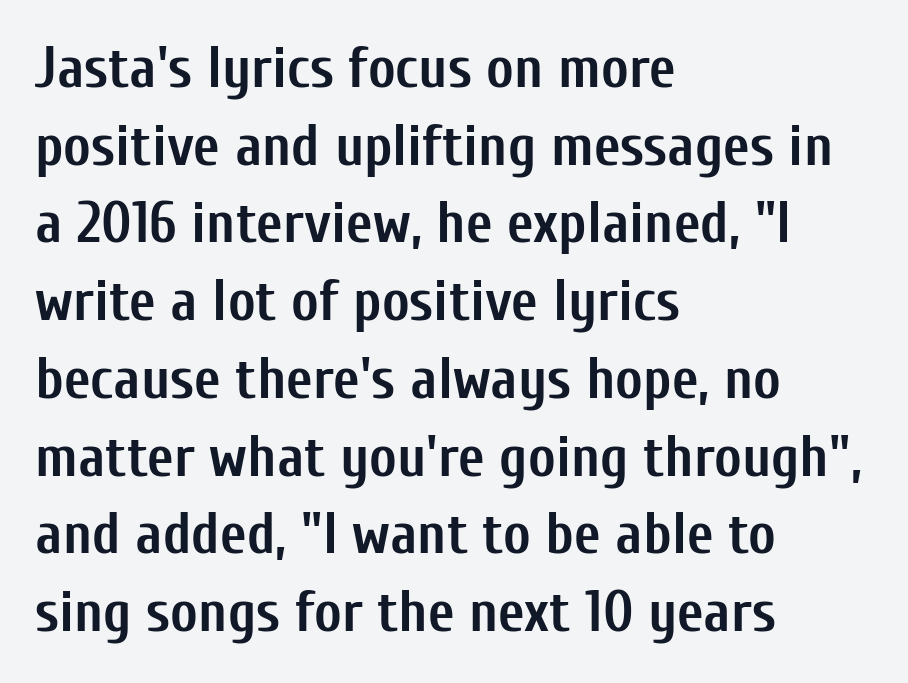
Every stem runs plumb, perpendicular to the baseline. Nothing unusual about the tracking: characters are spaced as the font intends. The passage shown is emphatically bold. The rendering shows plain stroke endings on the letterforms — a sans-serif design.
